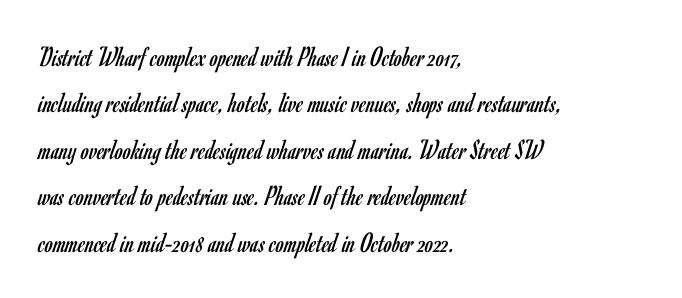
Q: Is the text bold? A: No.
Q: Is the text italic (slanted)? A: Yes.
Q: Is the typeface a serif or a sans-serif typeface? A: Sans-serif.
Q: Is the text underlined? A: No.
Q: How is the paragraph aligned? A: Left-aligned.
Q: Is the spacing between letters normal or unusually wide? A: Normal.
Q: Is the spacing between lines tight, normal or loose? A: Normal.
Q: Width (condensed, normal, or wide)? A: Condensed.
Q: Stroke contrast? A: Low.
Q: x-height? A: Small.
Q: Monospaced? A: No.
